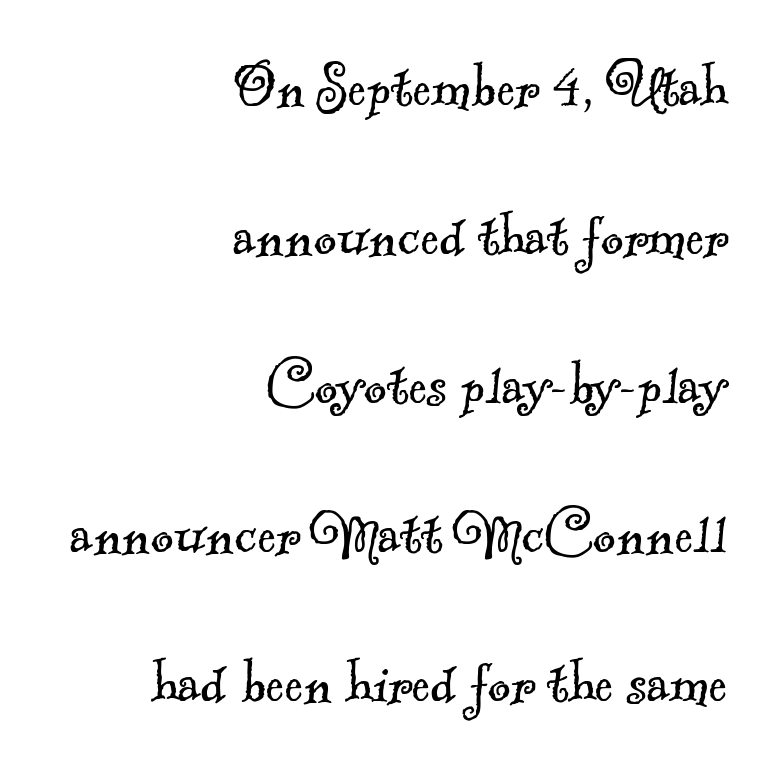
Q: Is the text bold? A: No.
Q: Is the typeface a serif or a sans-serif typeface? A: Serif.
Q: Is the text underlined? A: No.
Q: How is the paragraph aligned? A: Right-aligned.
Q: Is the spacing between letters normal or unusually wide? A: Normal.
Q: Is the spacing between lines tight, normal or loose? A: Loose.
Q: Width (condensed, normal, or wide)? A: Normal.
Q: x-height? A: Small.
Q: Monospaced? A: No.
